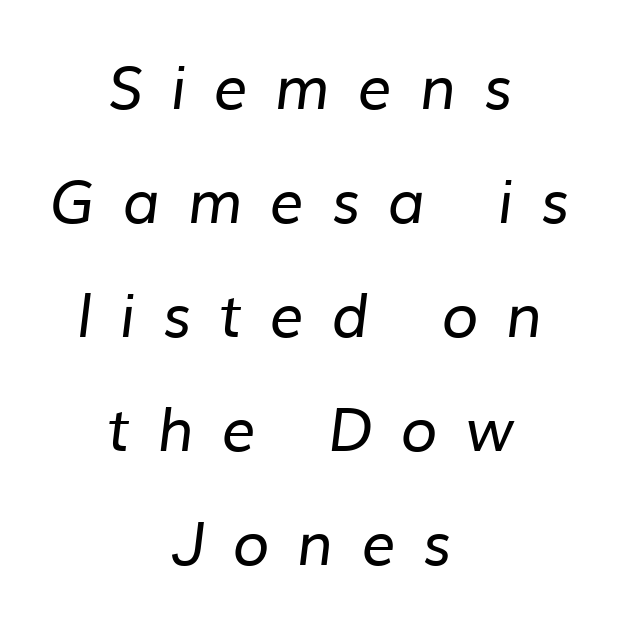
Regarding leading, the lines here are spaced well apart. There is plenty of visible air inserted between adjacent glyphs. The face used here is proportionally spaced, like ordinary book or web type. Centered paragraph, ragged on both sides. Examine the stroke ends and you'll find no serifs. The cut favours lightness, reaching ordinary text weight at its darkest.
